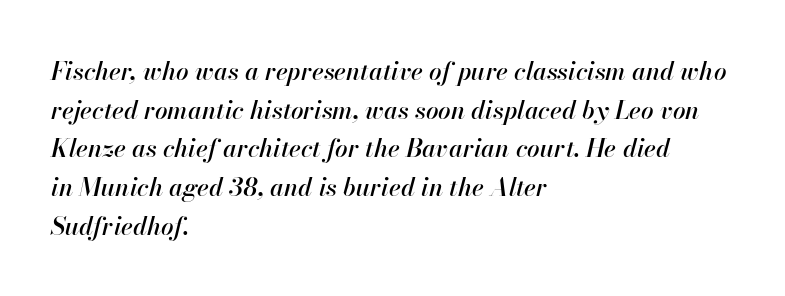
Q: Is the text italic (slanted)? A: Yes, it leans right by about 13 degrees.
Q: Is the text underlined? A: No.
Q: How is the paragraph aligned? A: Left-aligned.
Q: Is the spacing between letters normal or unusually wide? A: Normal.
Q: Is the spacing between lines tight, normal or loose? A: Normal.
